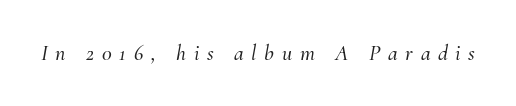
Q: Is the text italic (slanted)? A: Yes, it leans right by about 10 degrees.
Q: Is the text underlined? A: No.
Q: Is the spacing between letters normal or unusually wide? A: Unusually wide.
